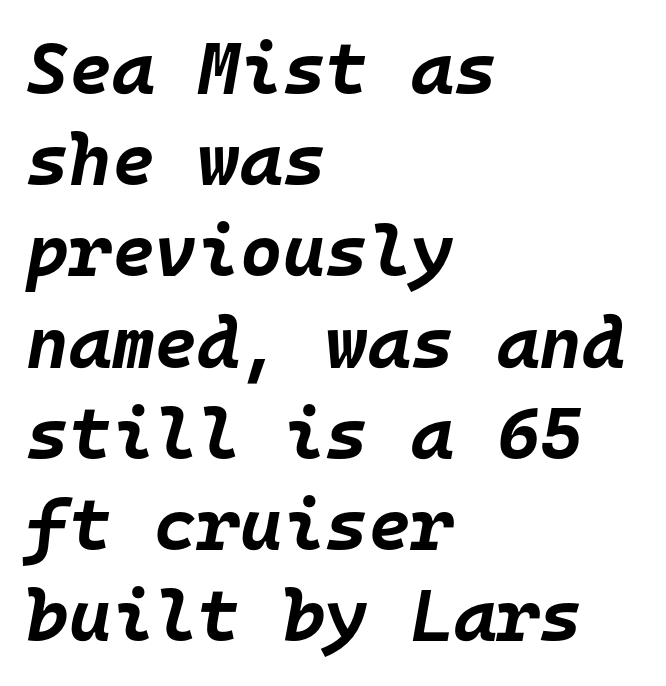
The image shows 73 px bold type, italic (leaning right), monospaced; set left-aligned, normal line spacing (1.25x), normal letter spacing, not underlined; low stroke contrast and a large x-height.
